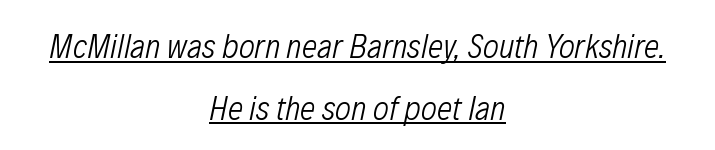
Q: Is the text bold? A: No.
Q: Is the text italic (slanted)? A: Yes, it leans right by about 12 degrees.
Q: Is the text underlined? A: Yes.
Q: How is the paragraph aligned? A: Centered.
Q: Is the spacing between letters normal or unusually wide? A: Normal.
Q: Width (condensed, normal, or wide)? A: Condensed.
Q: Stroke contrast? A: Low.
Q: x-height? A: Medium.
Q: Monospaced? A: No.
